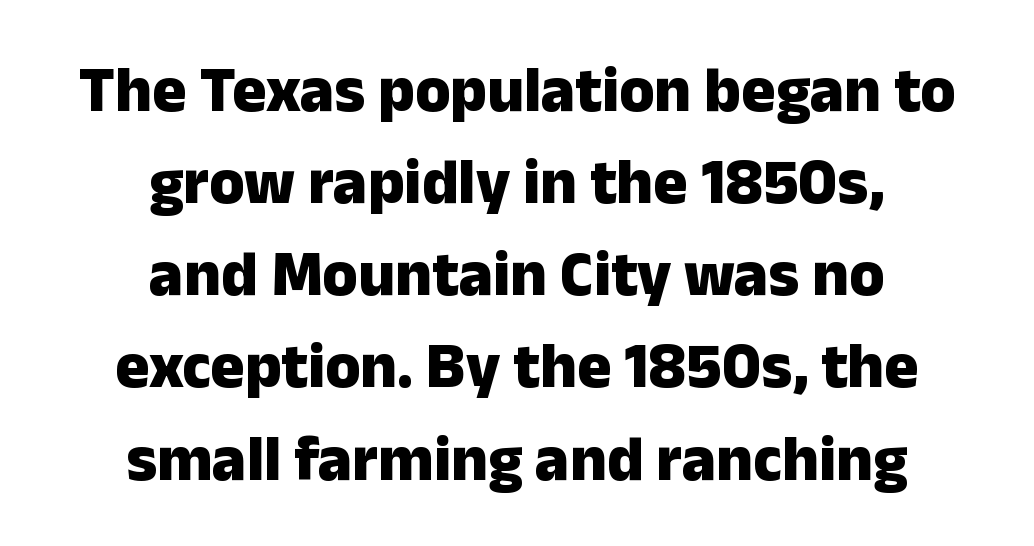
The image shows 64 px heavy sans-serif type, upright; set centered, normal line spacing (1.44x), normal letter spacing, not underlined; low stroke contrast and a medium x-height.
